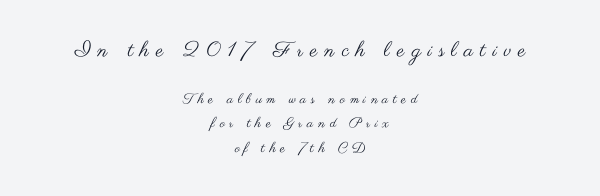
Q: Is the text bold? A: No.
Q: Is the text italic (slanted)? A: Yes.
Q: Is the text underlined? A: No.
Q: How is the paragraph aligned? A: Centered.
Q: Is the spacing between letters normal or unusually wide? A: Unusually wide.
Q: Which block of text is set in a larger size, the first (top) or the second (bottom)? A: The first (top) one.
